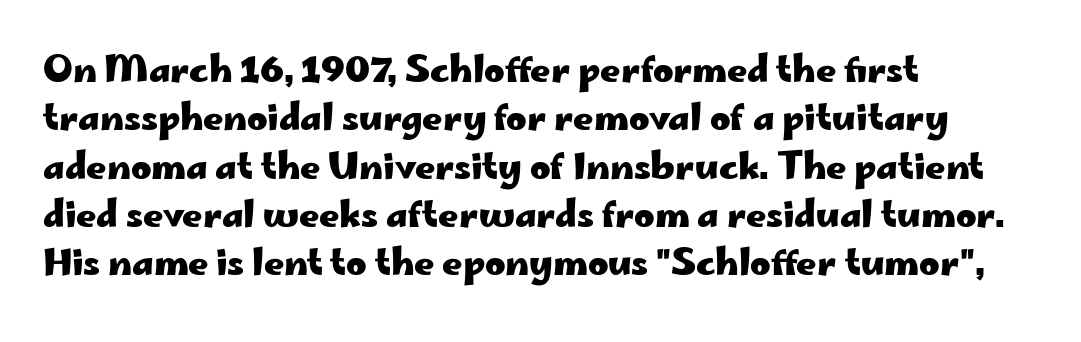
There is no visible air inserted between adjacent glyphs. The text was rendered using a sans face with plain stroke endings. The rendering uses natural spacing where letterforms have individual widths. Unlike italic type, these characters show no tilt at all. Typesetter's note: full bold, strokes at maximum text heaviness.
